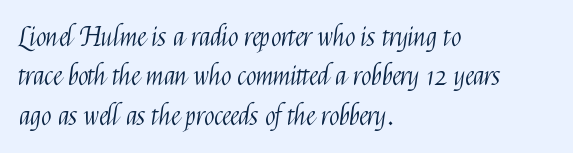
{"bold": "no", "underline": "no", "align": "left", "line_spacing": "normal", "line_spacing_ratio": 1.46, "letter_spacing": "normal", "letter_spacing_em": 0.0, "glyph_px": 27}
